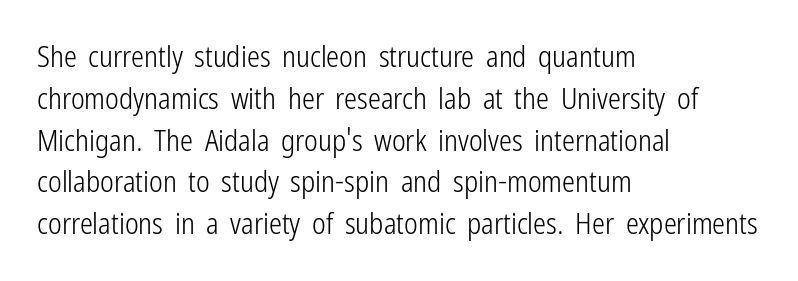
Q: Is the text bold? A: No.
Q: Is the text italic (slanted)? A: No, it is upright.
Q: Is the typeface a serif or a sans-serif typeface? A: Sans-serif.
Q: Is the text underlined? A: No.
Q: How is the paragraph aligned? A: Left-aligned.
Q: Is the spacing between letters normal or unusually wide? A: Normal.
Q: Is the spacing between lines tight, normal or loose? A: Normal.
Q: Width (condensed, normal, or wide)? A: Condensed.
Q: Stroke contrast? A: Low.
Q: x-height? A: Medium.
Q: Monospaced? A: No.
